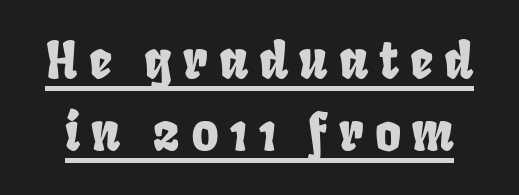
These lines sit exactly where default settings would place them. Students, note that the glyphs here are deliberately spaced far apart. Check the space under the baseline: a stroke is drawn there. Varying glyph widths throughout — classic text-font behaviour. Nope, no serifs anywhere on these letters.
